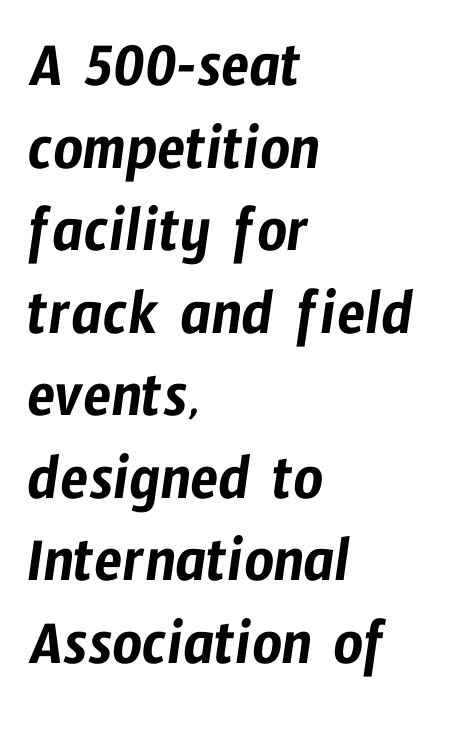
Q: Is the typeface a serif or a sans-serif typeface? A: Sans-serif.
Q: Is the text underlined? A: No.
Q: How is the paragraph aligned? A: Left-aligned.
Q: Is the spacing between letters normal or unusually wide? A: Normal.
Q: Is the spacing between lines tight, normal or loose? A: Normal.
Q: Width (condensed, normal, or wide)? A: Condensed.
Q: Stroke contrast? A: Low.
Q: x-height? A: Medium.
Q: Monospaced? A: No.
